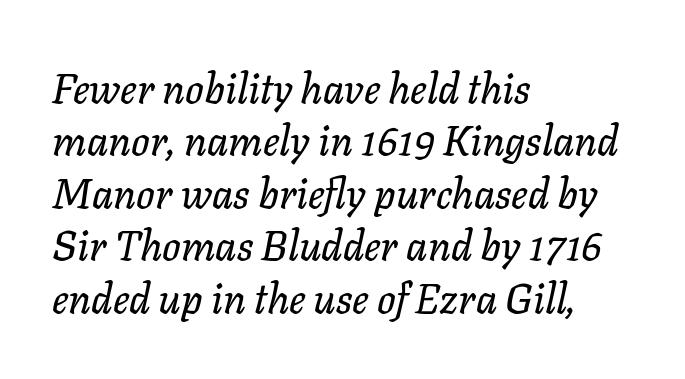
The image shows 41 px text type, italic (leaning right); set left-aligned, normal line spacing (1.28x), normal letter spacing, not underlined; low stroke contrast and a medium x-height.
